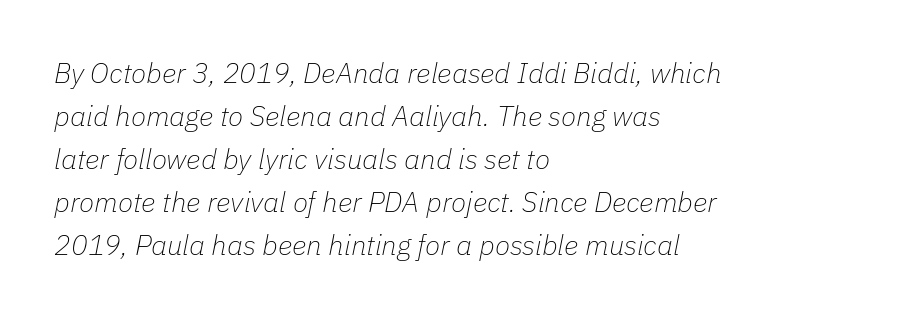
{"italic": "yes", "lean": "right", "slant_degrees": 11, "bold": "no", "weight": "thin", "width": "normal", "stroke_contrast": "low", "x_height": "medium", "monospaced": "no", "underline": "no", "align": "left", "line_spacing": "normal", "line_spacing_ratio": 1.54, "letter_spacing": "normal", "letter_spacing_em": 0.0, "glyph_px": 28}
